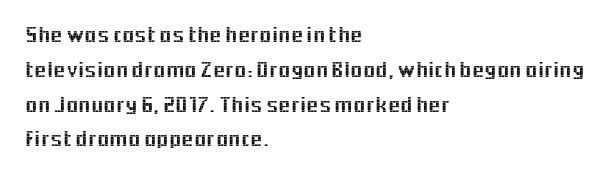
The letters stand straight up with perfectly vertical stems. The strip under each line holds only bare page. Each new line begins a customary step beneath the previous one. Inter-character spacing is left at the font's built-in metrics. The paragraph shown leans on its left margin.
